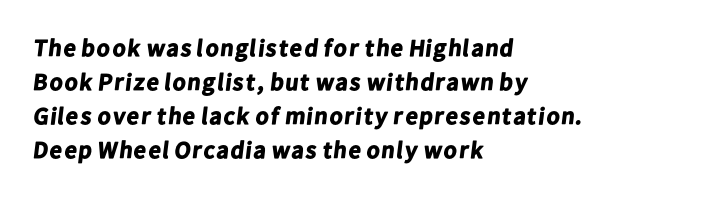
{"bold": "yes", "underline": "no", "align": "left", "line_spacing": "normal", "line_spacing_ratio": 1.41, "letter_spacing": "normal", "letter_spacing_em": 0.0, "glyph_px": 24}
